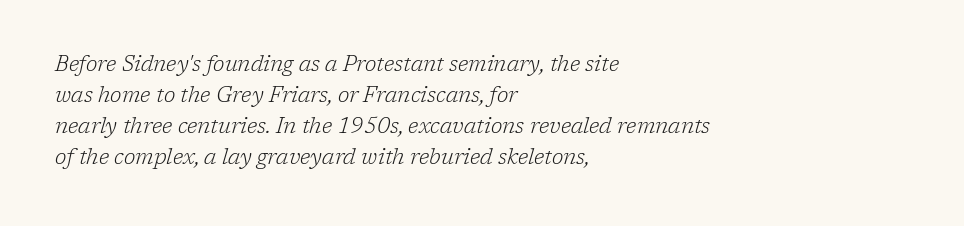
The image shows 21 px text type, italic (leaning right); set left-aligned, normal line spacing (1.48x), normal letter spacing, not underlined.
